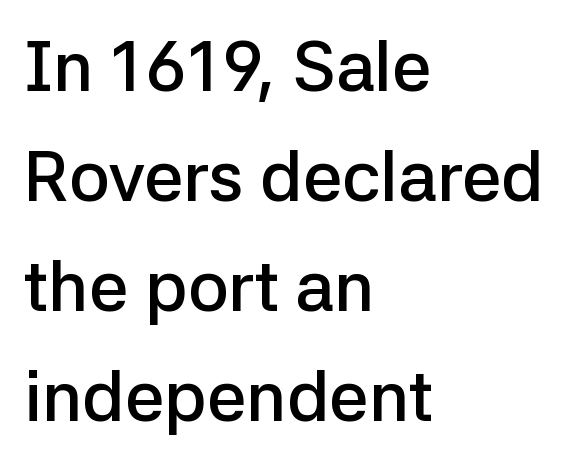
{"serif": "no", "italic": "no", "bold": "semi", "weight": "semibold", "width": "normal", "stroke_contrast": "low", "x_height": "medium", "monospaced": "no", "underline": "no", "align": "left", "line_spacing": "normal", "line_spacing_ratio": 1.57, "letter_spacing": "normal", "letter_spacing_em": 0.0, "glyph_px": 70}
